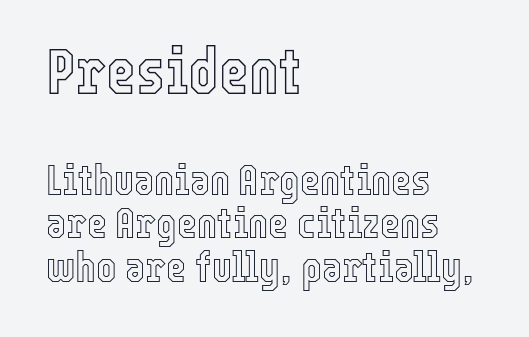
{"italic": "no", "width": "condensed", "x_height": "medium", "monospaced": "no", "underline": "no", "align": "left", "line_spacing": "tight", "line_spacing_ratio": 1.01, "letter_spacing": "normal", "letter_spacing_em": 0.0, "larger_block": "first", "size_ratio": 1.49, "glyph_px": 64}
